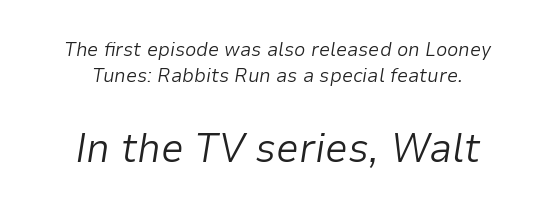
Q: Is the text bold? A: No.
Q: Is the text italic (slanted)? A: Yes, it leans right by about 9 degrees.
Q: Is the text underlined? A: No.
Q: How is the paragraph aligned? A: Centered.
Q: Is the spacing between letters normal or unusually wide? A: Normal.
Q: Is the spacing between lines tight, normal or loose? A: Normal.
Q: Which block of text is set in a larger size, the first (top) or the second (bottom)? A: The second (bottom) one.
Q: Width (condensed, normal, or wide)? A: Normal.
Q: Stroke contrast? A: Low.
Q: x-height? A: Medium.
Q: Monospaced? A: No.
